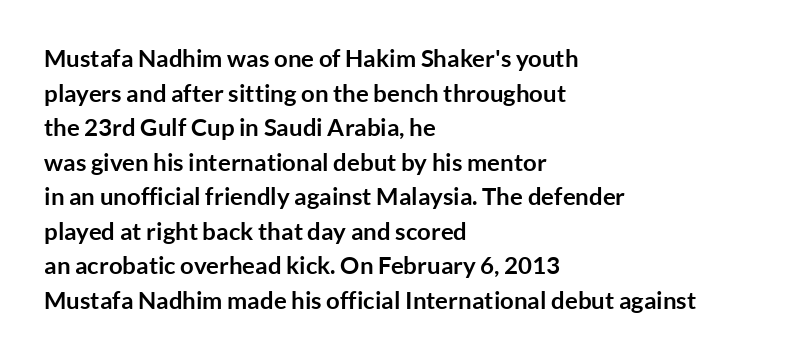
{"italic": "no", "bold": "yes", "underline": "no", "align": "left", "line_spacing": "normal", "line_spacing_ratio": 1.44, "letter_spacing": "normal", "letter_spacing_em": 0.0, "glyph_px": 24}
